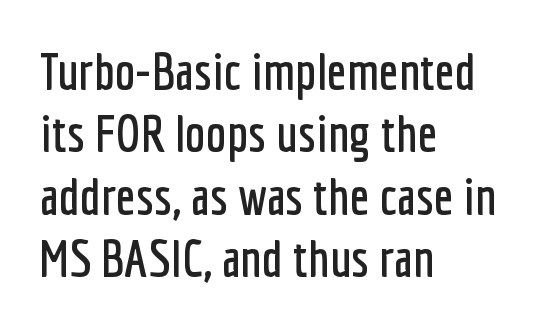
The image shows 52 px condensed sans-serif type, upright; set left-aligned, line spacing 1.2x, normal letter spacing, not underlined; low stroke contrast and a medium x-height.
